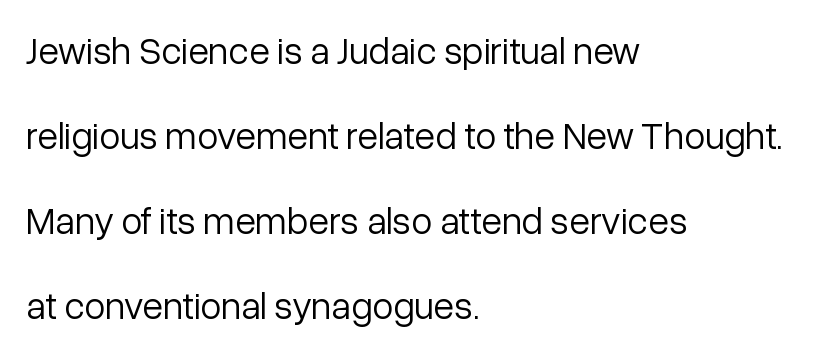
Q: Is the text bold? A: No.
Q: Is the text italic (slanted)? A: No, it is upright.
Q: Is the typeface a serif or a sans-serif typeface? A: Sans-serif.
Q: Is the text underlined? A: No.
Q: How is the paragraph aligned? A: Left-aligned.
Q: Is the spacing between letters normal or unusually wide? A: Normal.
Q: Is the spacing between lines tight, normal or loose? A: Loose.
Q: Width (condensed, normal, or wide)? A: Normal.
Q: Stroke contrast? A: Low.
Q: x-height? A: Medium.
Q: Monospaced? A: No.
